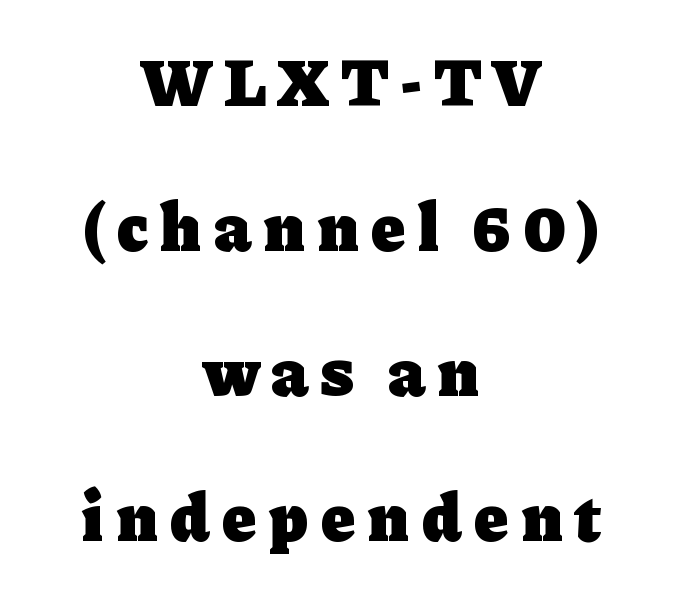
Q: Is the text bold? A: Yes.
Q: Is the text italic (slanted)? A: No, it is upright.
Q: Is the typeface a serif or a sans-serif typeface? A: Serif.
Q: Is the text underlined? A: No.
Q: How is the paragraph aligned? A: Centered.
Q: Is the spacing between lines tight, normal or loose? A: Loose.
Q: Width (condensed, normal, or wide)? A: Normal.
Q: Stroke contrast? A: Low.
Q: x-height? A: Medium.
Q: Monospaced? A: No.
